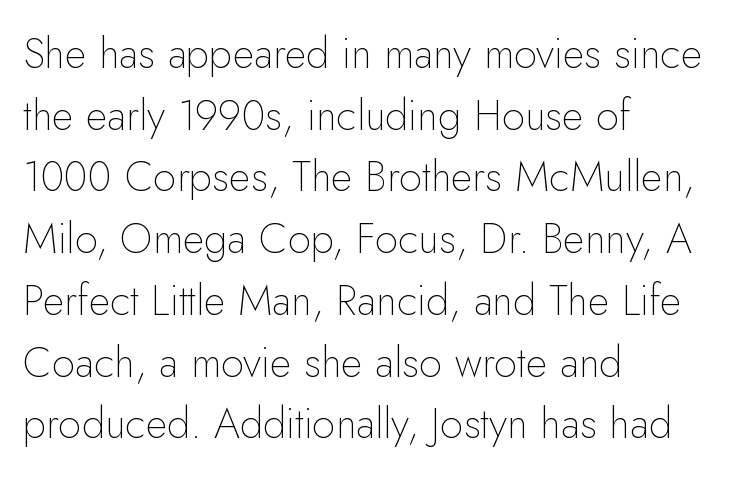
The image shows 42 px thin sans-serif type, upright; set left-aligned, normal line spacing (1.47x), normal letter spacing, not underlined; low stroke contrast and a small x-height.
